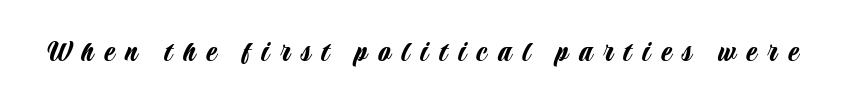
Q: Is the text italic (slanted)? A: Yes.
Q: Is the typeface a serif or a sans-serif typeface? A: Sans-serif.
Q: Is the text underlined? A: No.
Q: Is the spacing between letters normal or unusually wide? A: Unusually wide.
Q: Width (condensed, normal, or wide)? A: Condensed.
Q: Stroke contrast? A: Low.
Q: x-height? A: Large.
Q: Monospaced? A: No.
